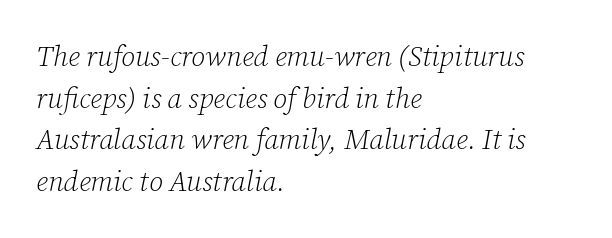
Q: Is the text bold? A: No.
Q: Is the text italic (slanted)? A: Yes, it leans right by about 12 degrees.
Q: Is the typeface a serif or a sans-serif typeface? A: Serif.
Q: Is the text underlined? A: No.
Q: How is the paragraph aligned? A: Left-aligned.
Q: Is the spacing between letters normal or unusually wide? A: Normal.
Q: Is the spacing between lines tight, normal or loose? A: Normal.
Q: Width (condensed, normal, or wide)? A: Normal.
Q: Stroke contrast? A: Low.
Q: x-height? A: Medium.
Q: Monospaced? A: No.
